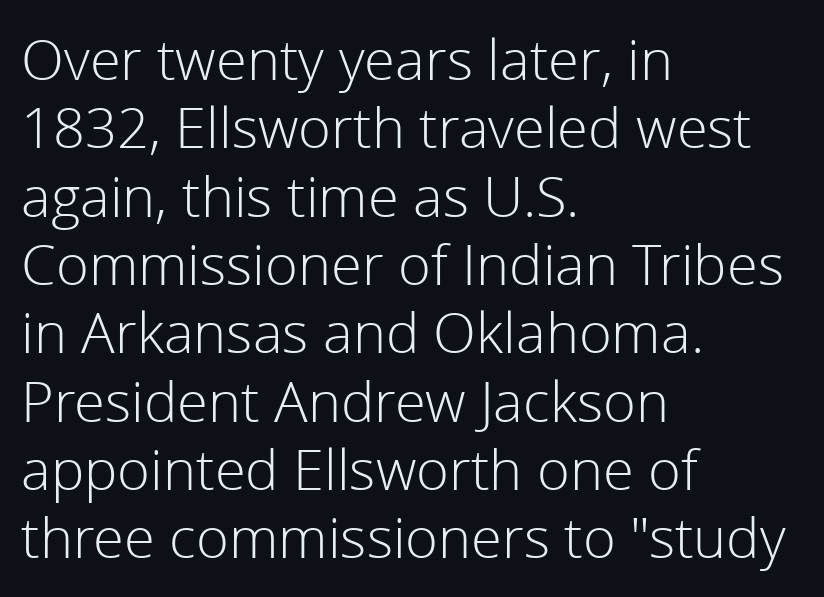
Q: Is the text bold? A: No.
Q: Is the text italic (slanted)? A: No, it is upright.
Q: Is the typeface a serif or a sans-serif typeface? A: Sans-serif.
Q: Is the text underlined? A: No.
Q: How is the paragraph aligned? A: Left-aligned.
Q: Is the spacing between letters normal or unusually wide? A: Normal.
Q: Width (condensed, normal, or wide)? A: Normal.
Q: Stroke contrast? A: Low.
Q: x-height? A: Medium.
Q: Monospaced? A: No.
